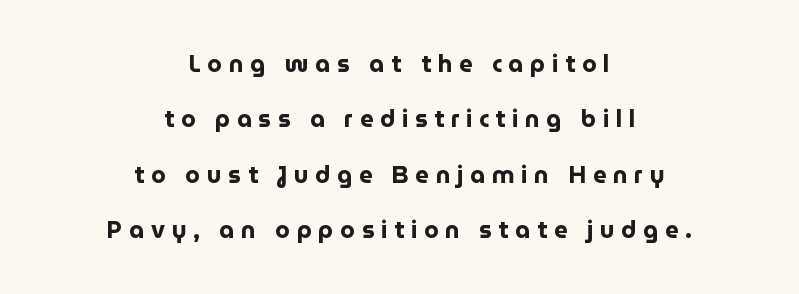
Each row of text sits above clean, open space. Pretty heavy lettering here — definitely bold. Posture: upright roman. Quick note: interline space is abundant.
